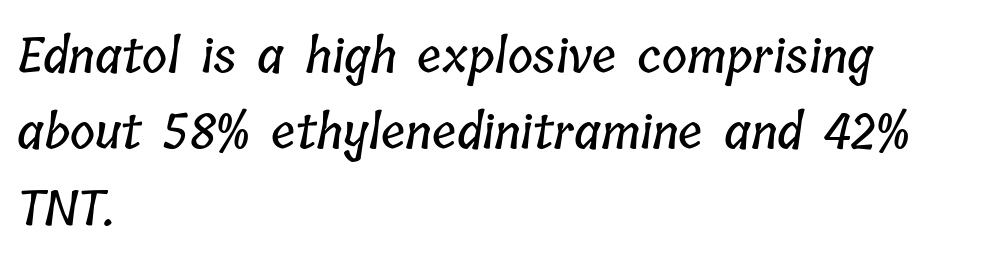
{"width": "condensed", "stroke_contrast": "low", "x_height": "medium", "monospaced": "no", "underline": "no", "align": "left", "line_spacing": "normal", "line_spacing_ratio": 1.59, "letter_spacing": "normal", "letter_spacing_em": 0.0, "glyph_px": 48}
